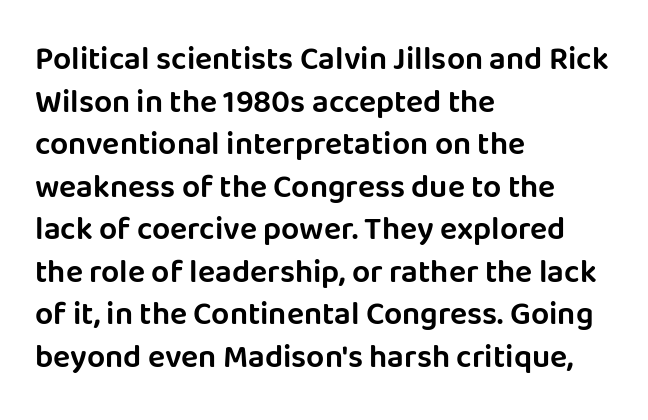
The space between consecutive lines is moderate. Serifs: no, the terminals of the letterforms are clean. When letters stand straight like this, we call the style roman or upright. The specimen omits any rule beneath the text block's lines.
